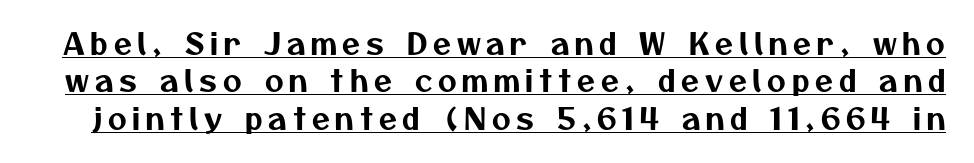
{"serif": "no", "width": "normal", "stroke_contrast": "medium", "x_height": "medium", "monospaced": "no", "underline": "yes", "line_spacing": "normal", "line_spacing_ratio": 1.29, "letter_spacing": "wide", "letter_spacing_em": 0.2, "glyph_px": 29}
